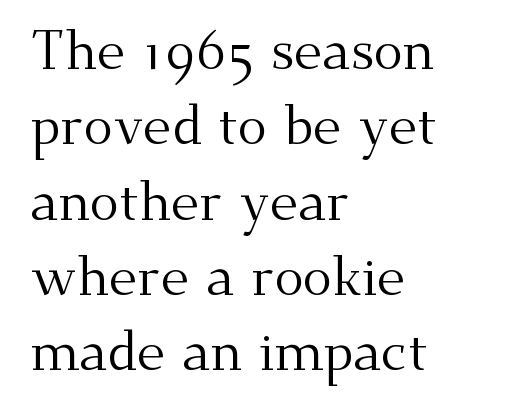
Q: Is the text bold? A: No.
Q: Is the text italic (slanted)? A: No, it is upright.
Q: Is the typeface a serif or a sans-serif typeface? A: Serif.
Q: Is the text underlined? A: No.
Q: How is the paragraph aligned? A: Left-aligned.
Q: Is the spacing between letters normal or unusually wide? A: Normal.
Q: Is the spacing between lines tight, normal or loose? A: Normal.
Q: Width (condensed, normal, or wide)? A: Normal.
Q: Stroke contrast? A: Medium.
Q: x-height? A: Small.
Q: Monospaced? A: No.
